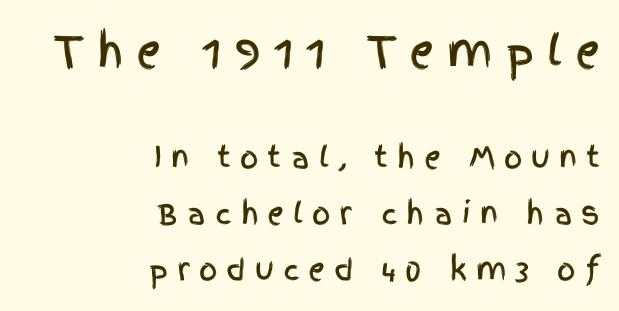
These lines stand farther apart than default settings would place them. Clear beneath every line of the passage. Notice how the passage keeps a crisp vertical edge on the right only. The specimen reads as upright at a glance.
